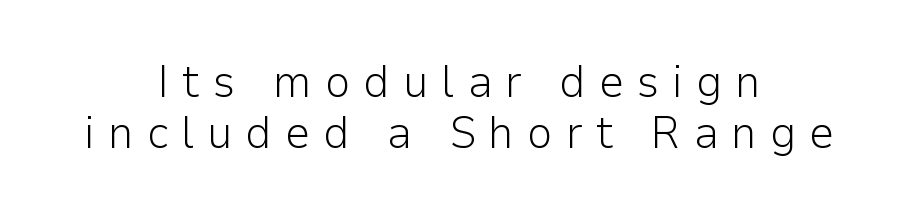
{"serif": "no", "italic": "no", "bold": "no", "weight": "light", "width": "normal", "stroke_contrast": "low", "x_height": "medium", "monospaced": "no", "underline": "no", "align": "center", "line_spacing": "tight", "line_spacing_ratio": 1.11, "letter_spacing": "wide", "letter_spacing_em": 0.27, "glyph_px": 46}
